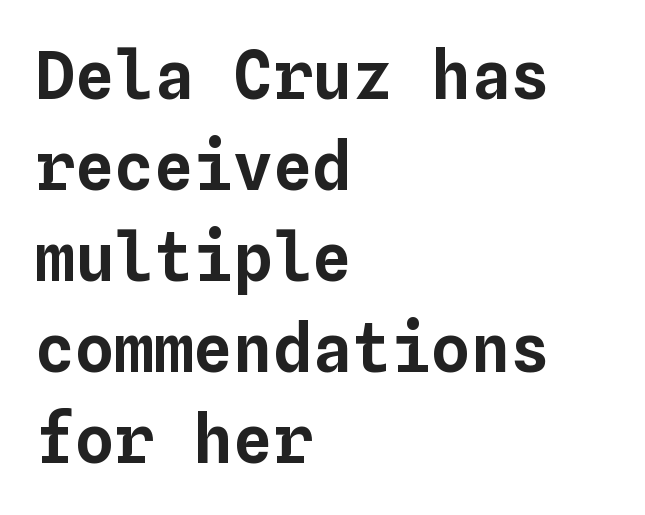
Q: Is the text italic (slanted)? A: No, it is upright.
Q: Is the text underlined? A: No.
Q: How is the paragraph aligned? A: Left-aligned.
Q: Is the spacing between letters normal or unusually wide? A: Normal.
Q: Is the spacing between lines tight, normal or loose? A: Normal.
Q: Width (condensed, normal, or wide)? A: Normal.
Q: Stroke contrast? A: Low.
Q: x-height? A: Medium.
Q: Monospaced? A: Yes.
